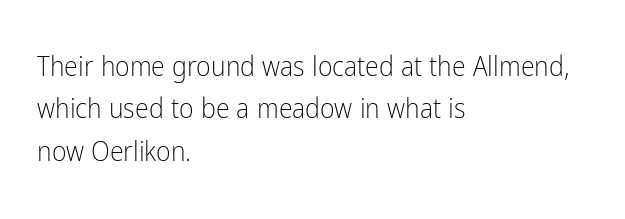
{"serif": "no", "italic": "no", "bold": "no", "weight": "light", "width": "condensed", "stroke_contrast": "low", "x_height": "medium", "monospaced": "no", "underline": "no", "align": "left", "line_spacing": "normal", "line_spacing_ratio": 1.51, "letter_spacing": "normal", "letter_spacing_em": 0.0, "glyph_px": 28}
